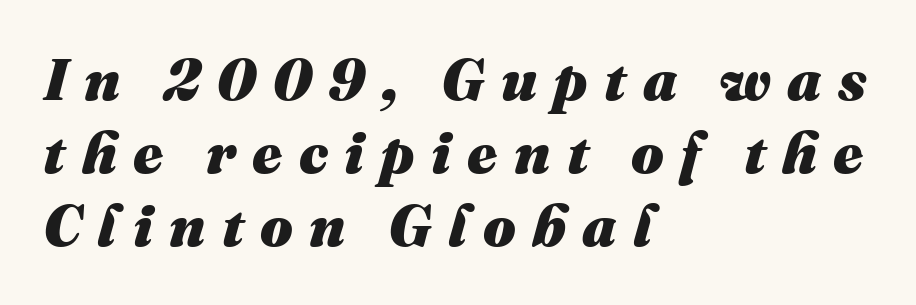
Q: Is the text bold? A: Yes.
Q: Is the text italic (slanted)? A: Yes, it leans right by about 16 degrees.
Q: Is the text underlined? A: No.
Q: How is the paragraph aligned? A: Left-aligned.
Q: Is the spacing between letters normal or unusually wide? A: Unusually wide.
Q: Is the spacing between lines tight, normal or loose? A: Normal.
Q: Width (condensed, normal, or wide)? A: Normal.
Q: Stroke contrast? A: Medium.
Q: x-height? A: Medium.
Q: Monospaced? A: No.
